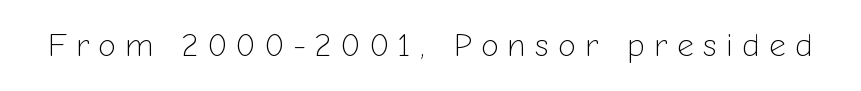
The image shows 33 px light sans-serif type, upright; set unusually wide letter spacing (+0.27 em), not underlined; low stroke contrast and a medium x-height.
